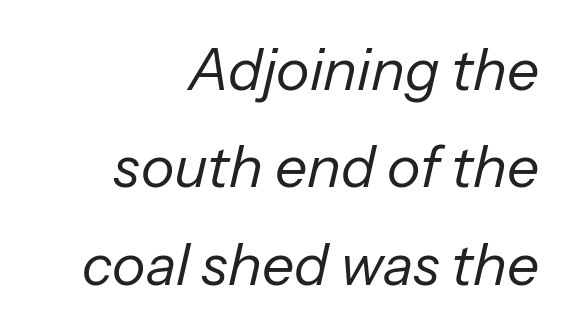
The image shows 57 px regular-weight type, italic (leaning right); set right-aligned, line spacing 1.71x, normal letter spacing, not underlined; low stroke contrast and a medium x-height.
